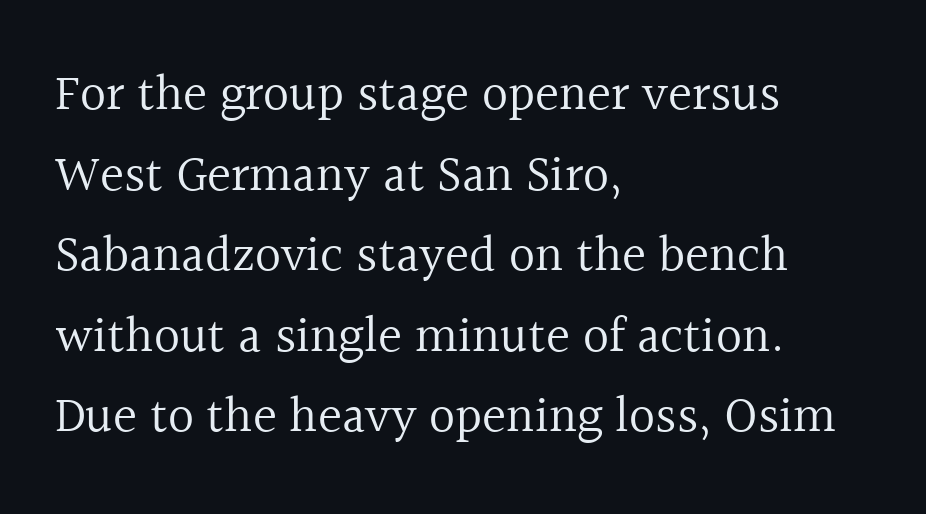
These lines are rendered in a variable-pitch font. The glyphs are unaccompanied by any horizontal stroke below them. Vertical spacing — default. To sum up the face: it has serifs.
